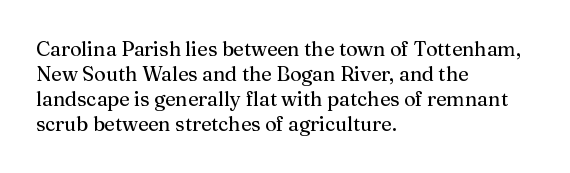
The space between consecutive lines is moderate. The area under the type is left untouched. The letters sit at their default tracking, neither squeezed nor spread. If you drew a line through each stem, it would be perfectly vertical. This rendering uses left alignment, leaving the right contour irregular.
